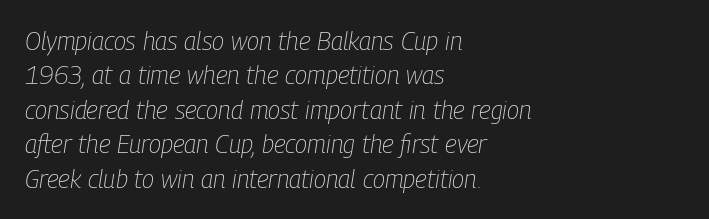
The rendering anchors every line to the left-hand side. Between one letter and the next there's only the usual sliver of space. Tall strokes in this sample are angled rather than plumb. Successive baselines arrive at the customary interval. This reads as an unemphasized weight, regular at the heaviest. Underline: absent.
